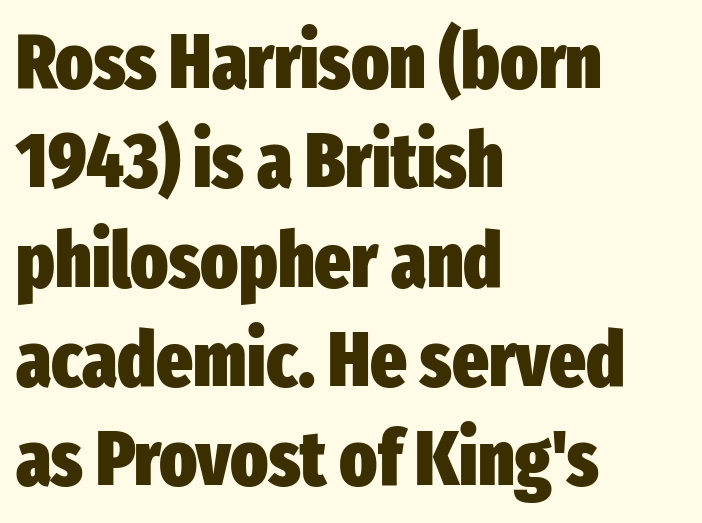
Inter-character spacing is left at the font's built-in metrics. On the weight axis this lands at bold, roughly 700. Normally led — the rows are evenly, conventionally spaced. Here the designer chose a conventional face with non-uniform glyph widths.
